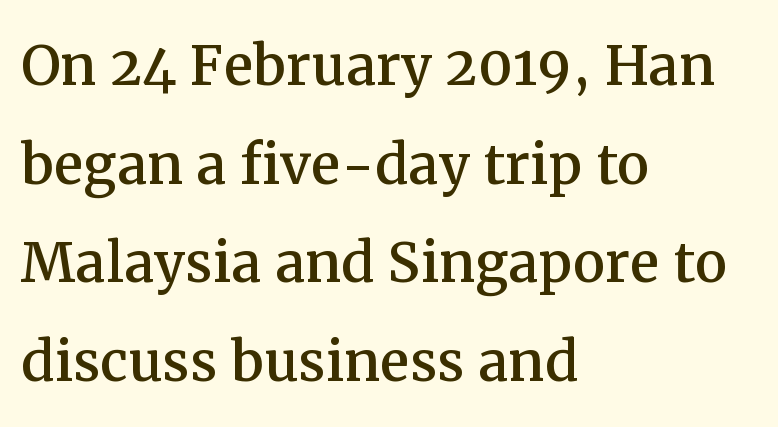
{"serif": "yes", "italic": "no", "width": "normal", "stroke_contrast": "medium", "x_height": "medium", "monospaced": "no", "underline": "no", "align": "left", "line_spacing": "normal", "line_spacing_ratio": 1.35, "letter_spacing": "normal", "letter_spacing_em": 0.0, "glyph_px": 73}
